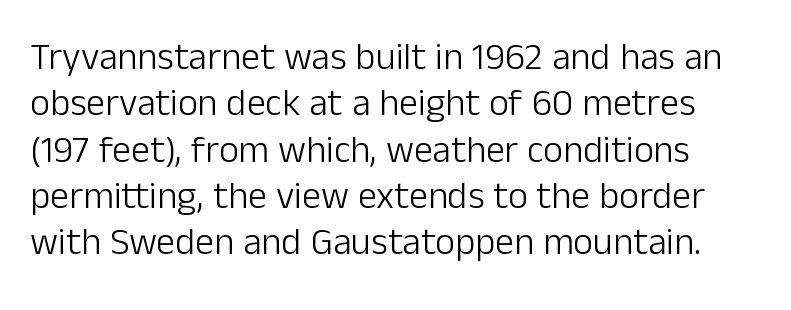
{"serif": "no", "italic": "no", "bold": "no", "weight": "light", "width": "normal", "stroke_contrast": "low", "x_height": "medium", "monospaced": "no", "underline": "no", "line_spacing_ratio": 1.22, "letter_spacing": "normal", "letter_spacing_em": 0.0, "glyph_px": 38}
